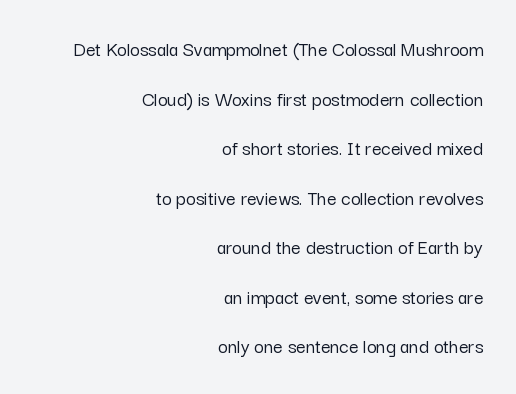
You can tell it's not italic because the verticals are truly vertical. In CSS terms this would be text-align: right. In terms of leading, this rendering errs on the spacious side. The glyphs are unaccompanied by any horizontal stroke below them.
